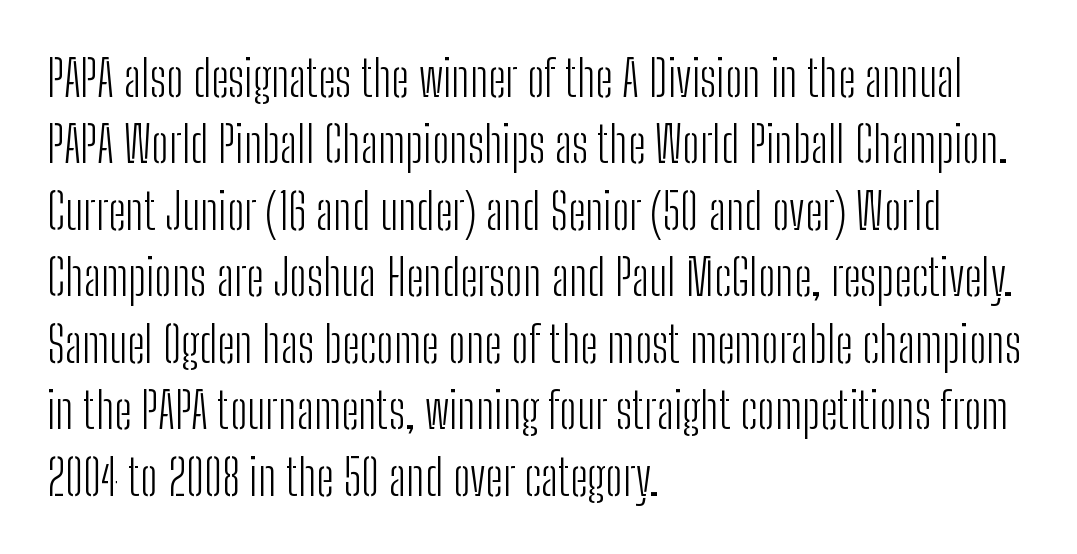
The weight would be labelled regular, book, light, or lighter still. It's the straight-up-and-down kind of type. Each line starts at the same left margin while the right side varies. Note the varied advance widths — an 'i' is clearly narrower than an 'm'. A normal amount of white space separates one row of letters from the next. These lines keep a tight, regular rhythm from letter to letter.
